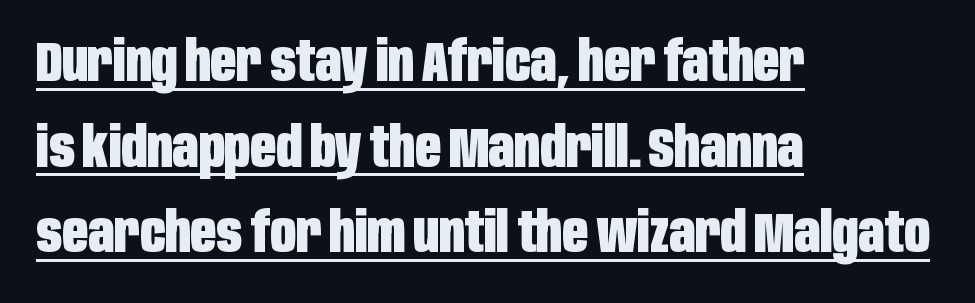
{"serif": "no", "italic": "no", "bold": "yes", "weight": "heavy", "width": "condensed", "stroke_contrast": "low", "x_height": "large", "monospaced": "no", "underline": "yes", "align": "left", "line_spacing": "normal", "line_spacing_ratio": 1.53, "letter_spacing": "normal", "letter_spacing_em": 0.0, "glyph_px": 56}
